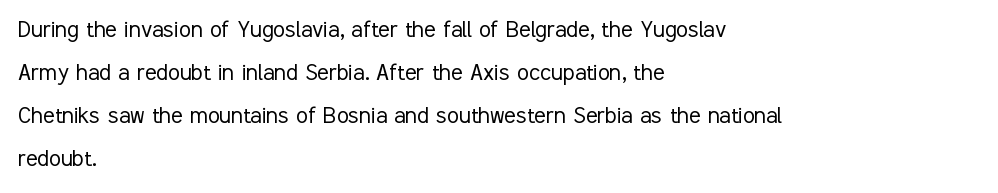
Q: Is the text bold? A: No.
Q: Is the text italic (slanted)? A: No, it is upright.
Q: Is the text underlined? A: No.
Q: How is the paragraph aligned? A: Left-aligned.
Q: Is the spacing between letters normal or unusually wide? A: Normal.
Q: Is the spacing between lines tight, normal or loose? A: Normal.
